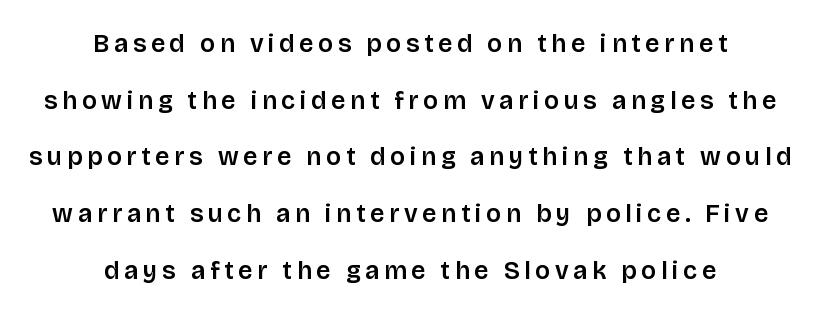
The image shows 25 px text type, upright; set centered, loose line spacing (2.27x), not underlined.
